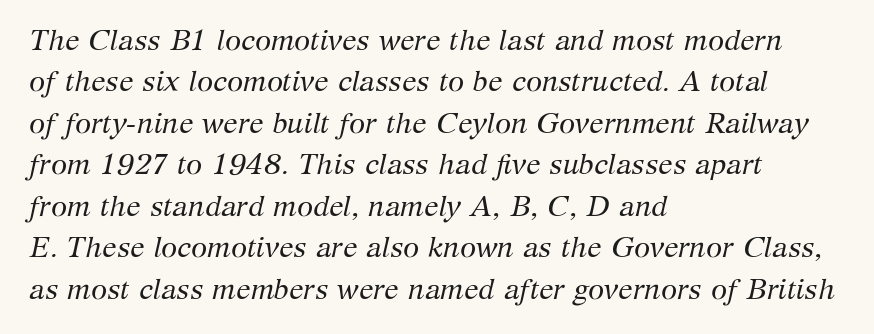
Q: Is the text bold? A: No.
Q: Is the text italic (slanted)? A: Yes, it leans right by about 12 degrees.
Q: Is the typeface a serif or a sans-serif typeface? A: Serif.
Q: Is the text underlined? A: No.
Q: How is the paragraph aligned? A: Left-aligned.
Q: Is the spacing between letters normal or unusually wide? A: Normal.
Q: Is the spacing between lines tight, normal or loose? A: Normal.
Q: Width (condensed, normal, or wide)? A: Normal.
Q: Stroke contrast? A: Medium.
Q: x-height? A: Medium.
Q: Monospaced? A: No.
